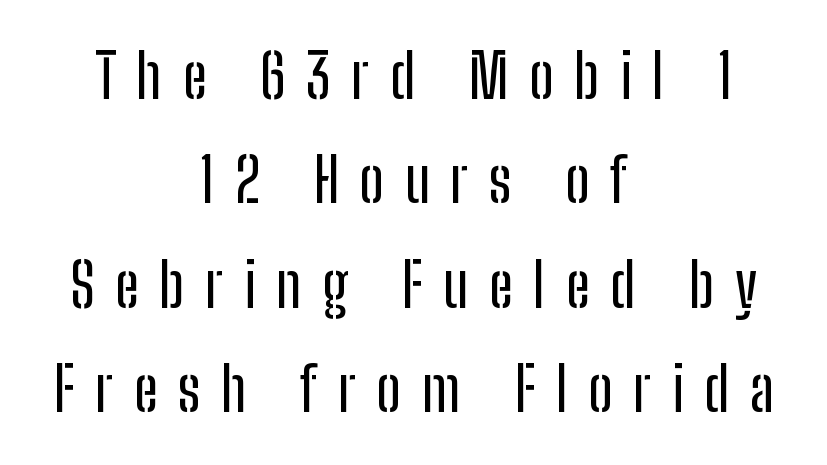
The image shows 60 px condensed sans-serif type, upright; set centered, line spacing 1.74x, unusually wide letter spacing (+0.34 em), not underlined; low stroke contrast and a medium x-height.
